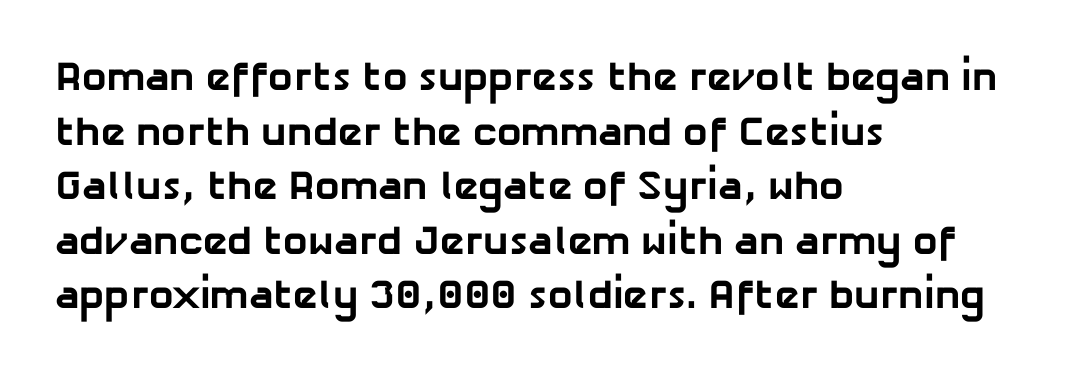
Q: Is the text bold? A: Yes.
Q: Is the typeface a serif or a sans-serif typeface? A: Sans-serif.
Q: Is the text underlined? A: No.
Q: How is the paragraph aligned? A: Left-aligned.
Q: Is the spacing between letters normal or unusually wide? A: Normal.
Q: Is the spacing between lines tight, normal or loose? A: Normal.
Q: Width (condensed, normal, or wide)? A: Normal.
Q: Stroke contrast? A: Low.
Q: x-height? A: Medium.
Q: Monospaced? A: No.
